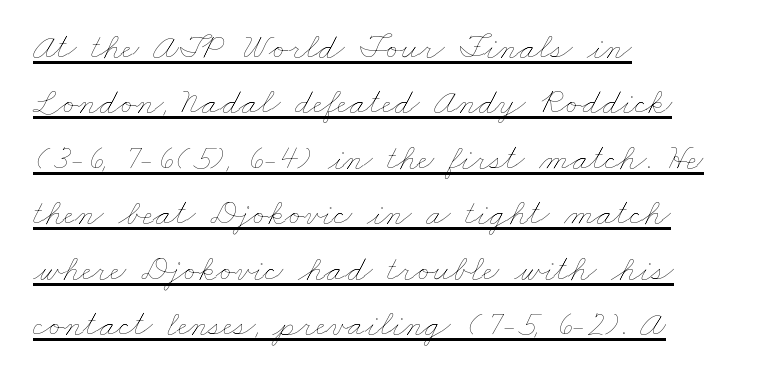
{"bold": "no", "weight": "thin", "width": "wide", "stroke_contrast": "low", "x_height": "small", "monospaced": "no", "underline": "yes", "align": "left", "line_spacing": "normal", "line_spacing_ratio": 1.54, "letter_spacing": "normal", "letter_spacing_em": 0.0, "glyph_px": 36}
